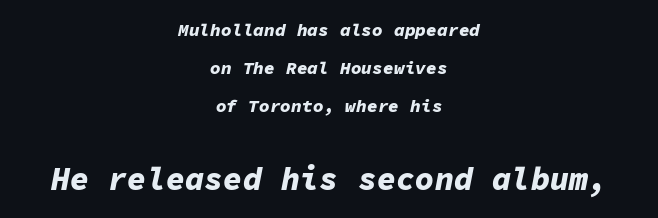
Q: Is the text bold? A: Yes.
Q: Is the text italic (slanted)? A: Yes, it leans right by about 11 degrees.
Q: Is the text underlined? A: No.
Q: How is the paragraph aligned? A: Centered.
Q: Is the spacing between letters normal or unusually wide? A: Normal.
Q: Is the spacing between lines tight, normal or loose? A: Loose.
Q: Which block of text is set in a larger size, the first (top) or the second (bottom)? A: The second (bottom) one.
Q: Width (condensed, normal, or wide)? A: Normal.
Q: Stroke contrast? A: Low.
Q: x-height? A: Medium.
Q: Monospaced? A: Yes.
